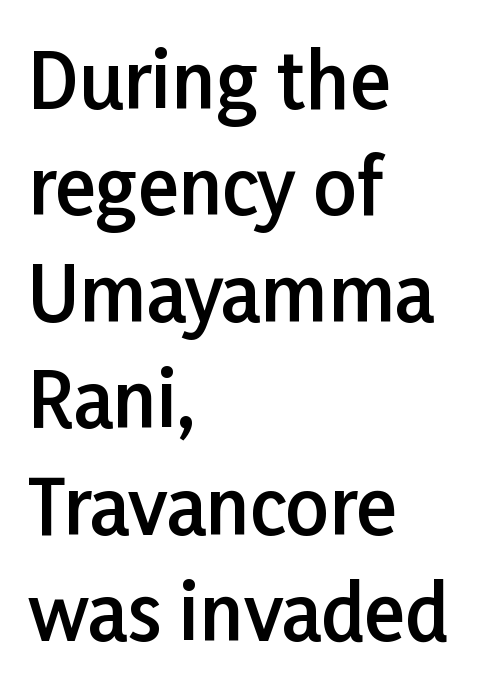
{"serif": "no", "italic": "no", "bold": "semi", "weight": "semibold", "width": "normal", "stroke_contrast": "low", "x_height": "medium", "monospaced": "no", "underline": "no", "align": "left", "line_spacing": "normal", "line_spacing_ratio": 1.4, "letter_spacing": "normal", "letter_spacing_em": 0.0, "glyph_px": 76}
